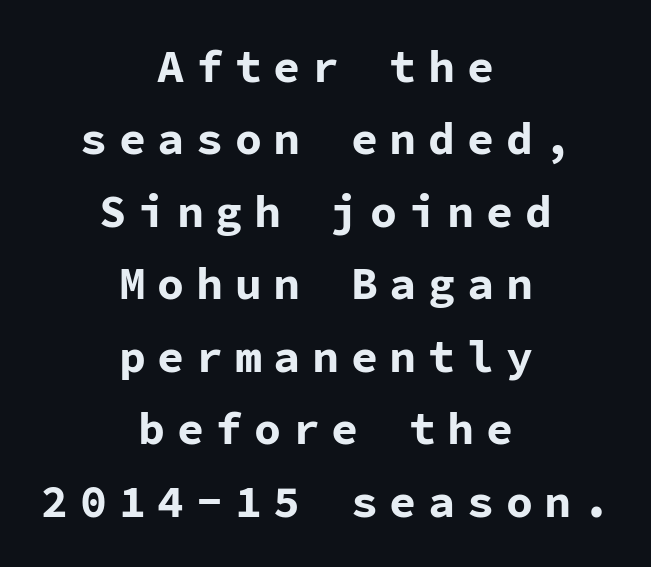
{"serif": "no", "italic": "no", "bold": "yes", "weight": "bold", "width": "normal", "stroke_contrast": "low", "x_height": "medium", "monospaced": "yes", "underline": "no", "align": "center", "line_spacing": "normal", "line_spacing_ratio": 1.61, "letter_spacing": "wide", "letter_spacing_em": 0.26, "glyph_px": 45}
